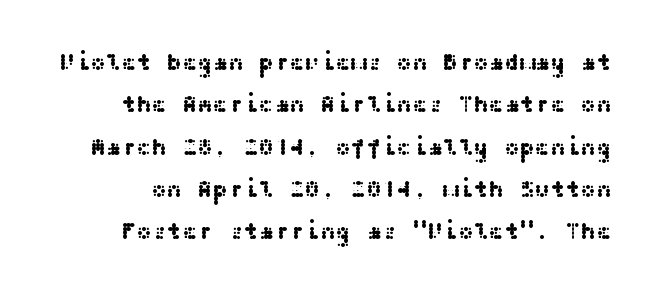
{"italic": "no", "underline": "no", "line_spacing_ratio": 1.84, "letter_spacing": "normal", "letter_spacing_em": 0.0, "glyph_px": 23}
